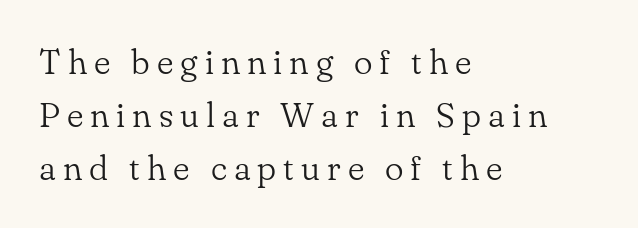
Q: Is the text bold? A: No.
Q: Is the text italic (slanted)? A: No, it is upright.
Q: Is the typeface a serif or a sans-serif typeface? A: Serif.
Q: Is the text underlined? A: No.
Q: How is the paragraph aligned? A: Left-aligned.
Q: Is the spacing between letters normal or unusually wide? A: Unusually wide.
Q: Is the spacing between lines tight, normal or loose? A: Normal.
Q: Width (condensed, normal, or wide)? A: Normal.
Q: Stroke contrast? A: Low.
Q: x-height? A: Small.
Q: Monospaced? A: No.
